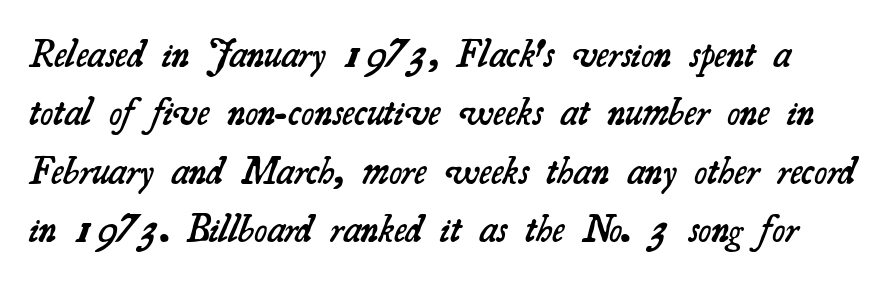
The image shows 39 px semibold serif type; set normal line spacing (1.5x), normal letter spacing, not underlined; medium stroke contrast and a small x-height.
